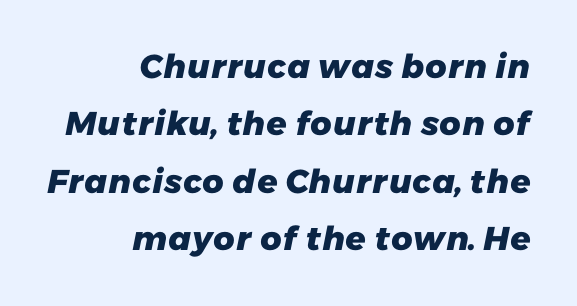
Q: Is the text bold? A: Yes.
Q: Is the typeface a serif or a sans-serif typeface? A: Sans-serif.
Q: Is the text underlined? A: No.
Q: How is the paragraph aligned? A: Right-aligned.
Q: Is the spacing between letters normal or unusually wide? A: Normal.
Q: Width (condensed, normal, or wide)? A: Normal.
Q: Stroke contrast? A: Low.
Q: x-height? A: Medium.
Q: Monospaced? A: No.
